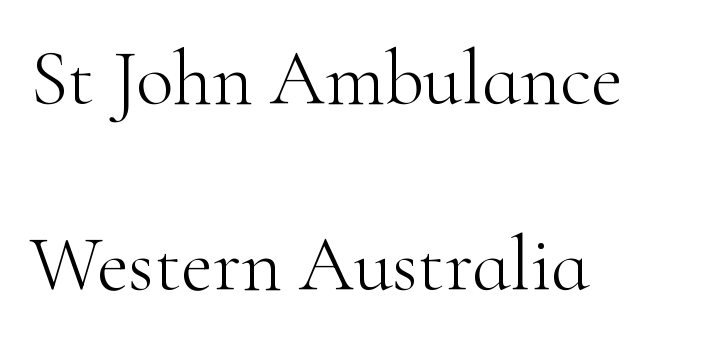
The image shows 78 px light serif type, upright; set left-aligned, loose line spacing (2.39x), normal letter spacing, not underlined; high stroke contrast and a small x-height.
